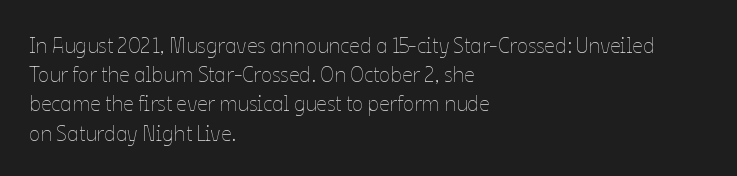
The image shows 21 px text type, upright; set left-aligned, normal line spacing (1.39x), normal letter spacing, not underlined.
